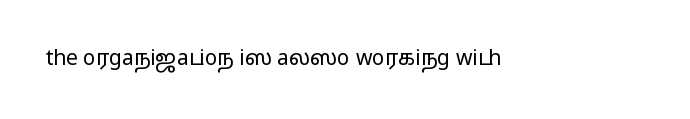
The image shows 21 px text type, upright; set normal letter spacing, not underlined.
